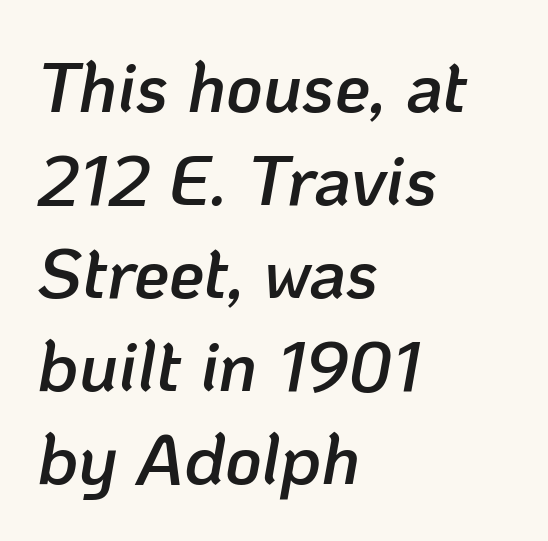
Q: Is the text bold? A: Semi-bold.
Q: Is the text italic (slanted)? A: Yes, it leans right by about 10 degrees.
Q: Is the text underlined? A: No.
Q: How is the paragraph aligned? A: Left-aligned.
Q: Is the spacing between letters normal or unusually wide? A: Normal.
Q: Is the spacing between lines tight, normal or loose? A: Normal.
Q: Width (condensed, normal, or wide)? A: Normal.
Q: Stroke contrast? A: Low.
Q: x-height? A: Medium.
Q: Monospaced? A: No.
